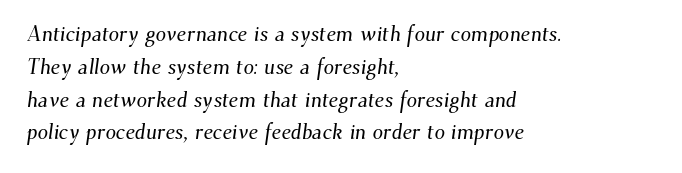
Q: Is the text underlined? A: No.
Q: How is the paragraph aligned? A: Left-aligned.
Q: Is the spacing between letters normal or unusually wide? A: Normal.
Q: Is the spacing between lines tight, normal or loose? A: Normal.
